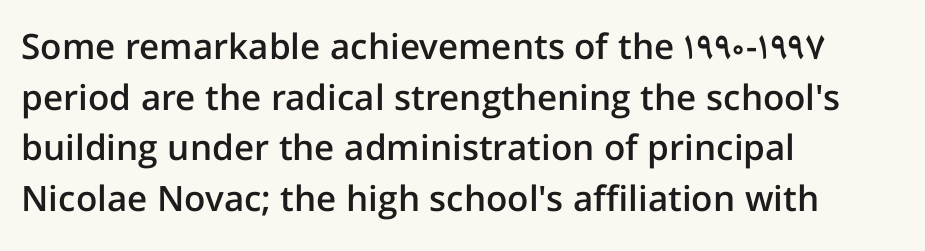
The image shows 35 px semibold sans-serif type, upright; set left-aligned, normal line spacing (1.45x), normal letter spacing, not underlined; low stroke contrast and a medium x-height.
